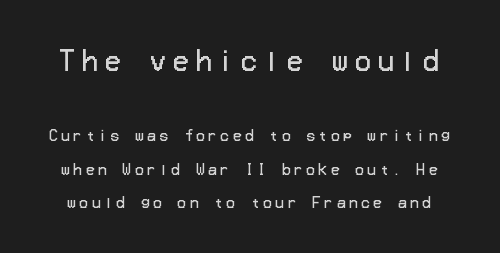
The image shows 26 px text type, upright; set loose line spacing (2.37x), unusually wide letter spacing (+0.27 em), not underlined; the first (top) block is 1.86x larger.
